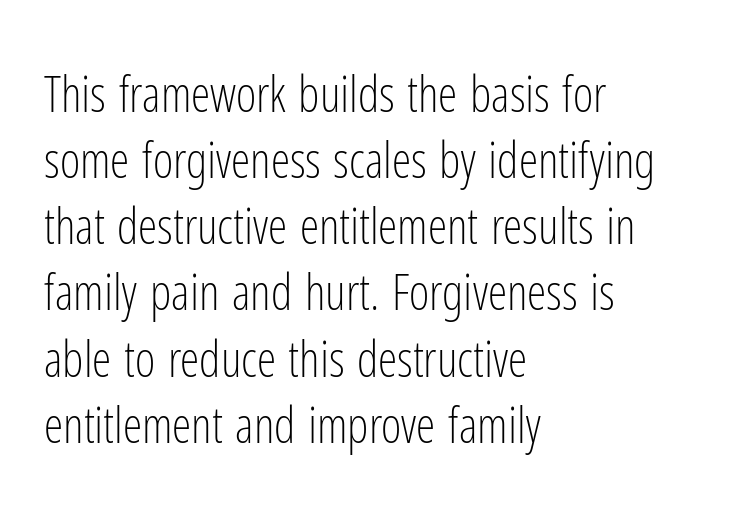
Q: Is the text bold? A: No.
Q: Is the text italic (slanted)? A: No, it is upright.
Q: Is the typeface a serif or a sans-serif typeface? A: Sans-serif.
Q: Is the text underlined? A: No.
Q: How is the paragraph aligned? A: Left-aligned.
Q: Is the spacing between letters normal or unusually wide? A: Normal.
Q: Is the spacing between lines tight, normal or loose? A: Normal.
Q: Width (condensed, normal, or wide)? A: Condensed.
Q: Stroke contrast? A: Low.
Q: x-height? A: Medium.
Q: Monospaced? A: No.
